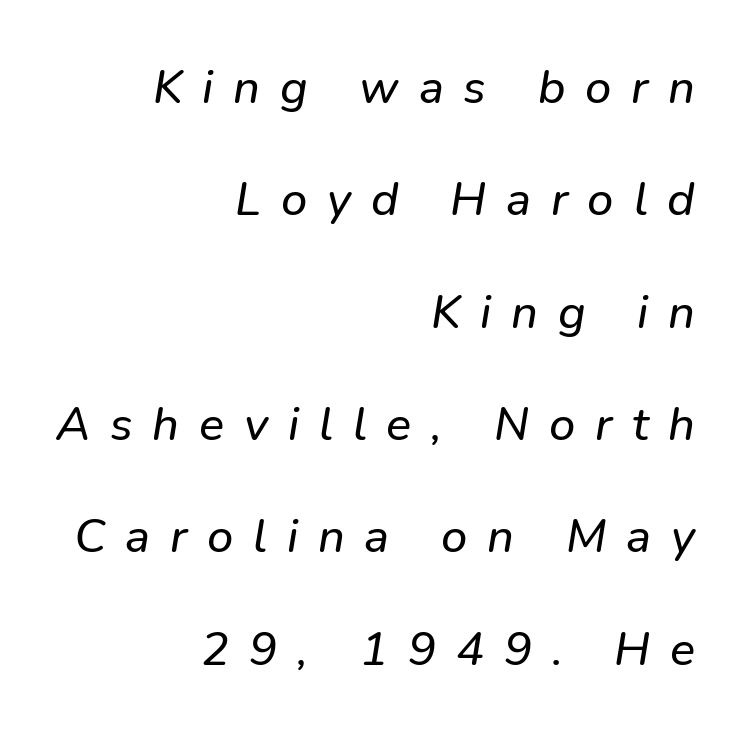
The image shows 47 px sans-serif type; set right-aligned, loose line spacing (2.39x), unusually wide letter spacing (+0.42 em), not underlined; low stroke contrast and a medium x-height.
